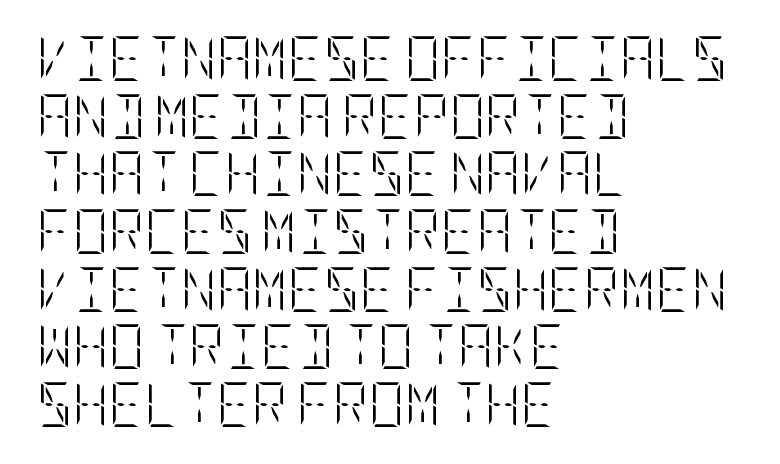
Q: Is the text bold? A: No.
Q: Is the text italic (slanted)? A: No, it is upright.
Q: Is the text underlined? A: No.
Q: How is the paragraph aligned? A: Left-aligned.
Q: Is the spacing between letters normal or unusually wide? A: Normal.
Q: Is the spacing between lines tight, normal or loose? A: Normal.
Q: Width (condensed, normal, or wide)? A: Condensed.
Q: Stroke contrast? A: Low.
Q: x-height? A: Large.
